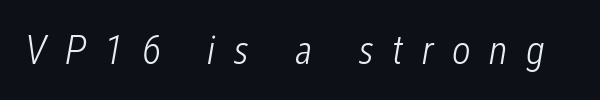
Q: Is the text bold? A: No.
Q: Is the text italic (slanted)? A: Yes, it leans right by about 12 degrees.
Q: Is the text underlined? A: No.
Q: Is the spacing between letters normal or unusually wide? A: Unusually wide.
Q: Width (condensed, normal, or wide)? A: Condensed.
Q: Stroke contrast? A: Low.
Q: x-height? A: Medium.
Q: Monospaced? A: No.
